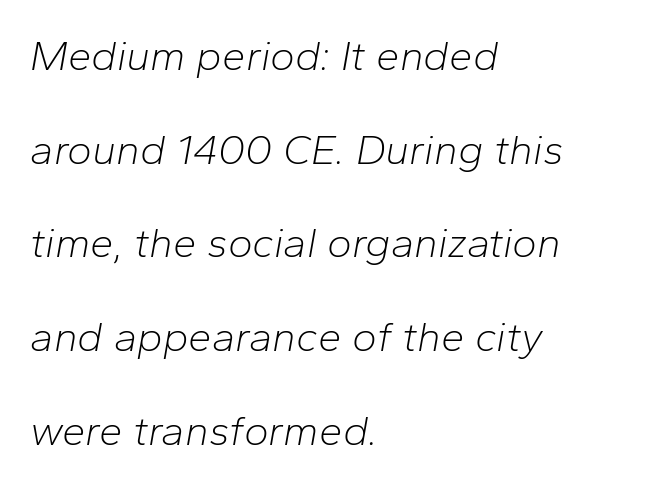
{"italic": "yes", "lean": "right", "slant_degrees": 10, "bold": "no", "weight": "light", "width": "normal", "stroke_contrast": "low", "x_height": "medium", "monospaced": "no", "underline": "no", "align": "left", "line_spacing": "loose", "line_spacing_ratio": 2.23, "letter_spacing": "normal", "letter_spacing_em": 0.0, "glyph_px": 42}
